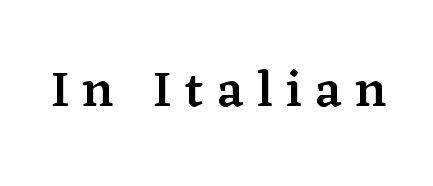
The image shows 51 px semibold serif type, upright; set unusually wide letter spacing (+0.26 em), not underlined; low stroke contrast and a medium x-height.
